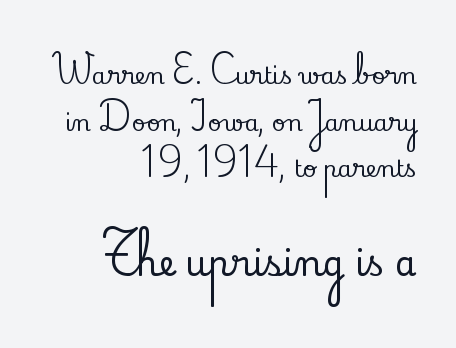
{"serif": "yes", "italic": "no", "width": "normal", "stroke_contrast": "low", "x_height": "small", "monospaced": "no", "underline": "no", "align": "right", "line_spacing": "loose", "line_spacing_ratio": 2.03, "letter_spacing": "normal", "letter_spacing_em": 0.0, "larger_block": "second", "size_ratio": 1.52, "glyph_px": 35}
